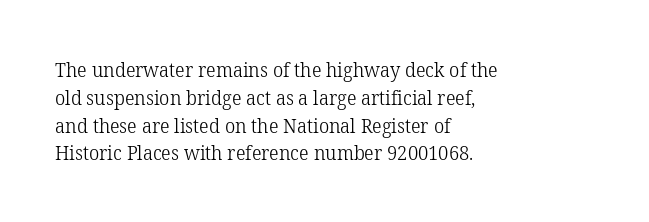
Nothing heavy about these letters — not bold at all. Compared with a centered layout, this one pins lines to the left instead. Spacing between characters is what you'd get straight out of the box. Posture: vertical. Anything drawn beneath the words? Only blank space.
